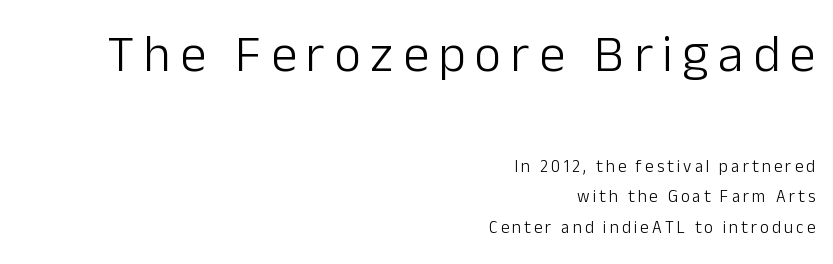
Posture: vertical. Of the two passages, the one on top uses the larger point size. Check under the words: just untouched page. What kind of face is this? One without serifs — a sans.
